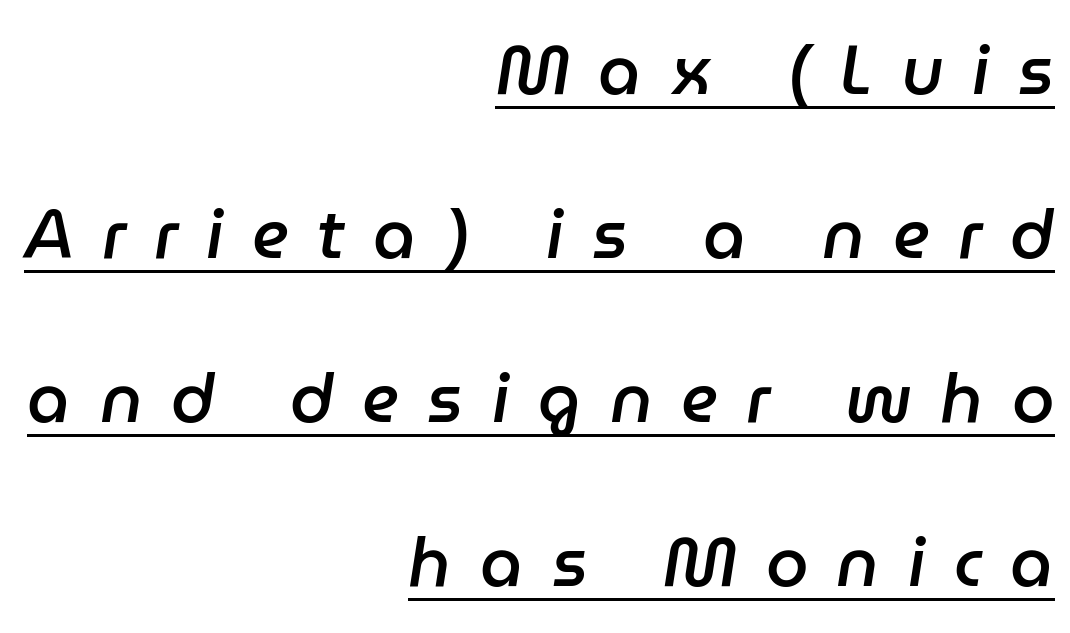
Q: Is the text bold? A: Semi-bold.
Q: Is the text italic (slanted)? A: Yes, it leans right by about 9 degrees.
Q: Is the text underlined? A: Yes.
Q: How is the paragraph aligned? A: Right-aligned.
Q: Is the spacing between letters normal or unusually wide? A: Unusually wide.
Q: Is the spacing between lines tight, normal or loose? A: Loose.
Q: Width (condensed, normal, or wide)? A: Normal.
Q: Stroke contrast? A: Low.
Q: x-height? A: Medium.
Q: Monospaced? A: No.
